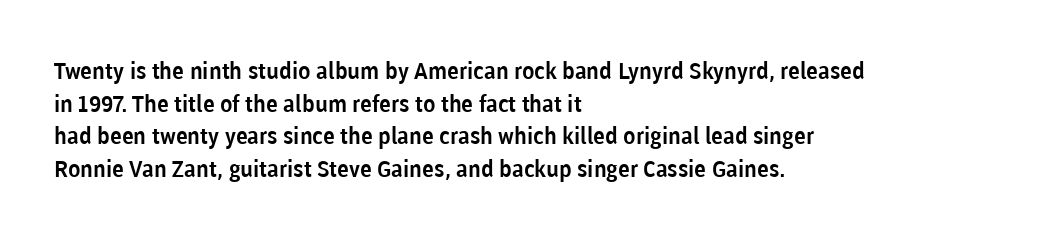
Q: Is the text italic (slanted)? A: No, it is upright.
Q: Is the text underlined? A: No.
Q: How is the paragraph aligned? A: Left-aligned.
Q: Is the spacing between letters normal or unusually wide? A: Normal.
Q: Is the spacing between lines tight, normal or loose? A: Normal.
